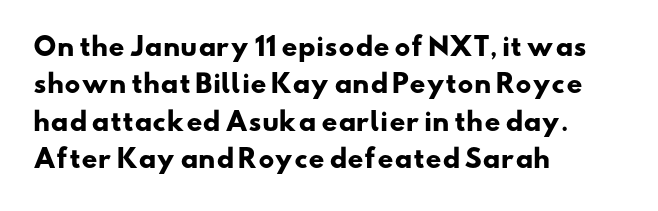
{"bold": "yes", "underline": "no", "align": "left", "line_spacing": "normal", "line_spacing_ratio": 1.5, "letter_spacing": "normal", "letter_spacing_em": 0.0, "glyph_px": 25}
